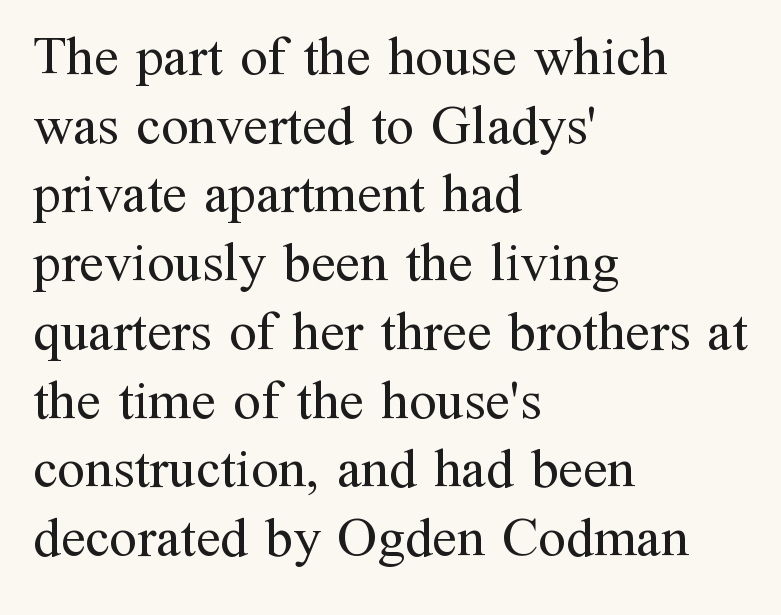
The image shows 55 px regular-weight serif type, upright; set left-aligned, normal line spacing (1.25x), normal letter spacing, not underlined; medium stroke contrast and a medium x-height.
